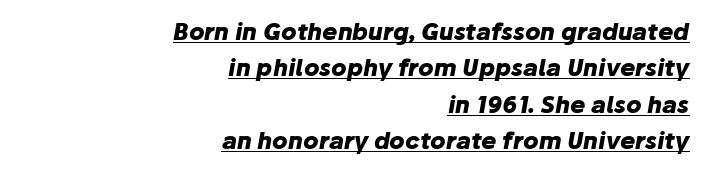
The image shows 23 px bold type, italic (leaning right); set right-aligned, normal line spacing (1.58x), normal letter spacing, underlined.
